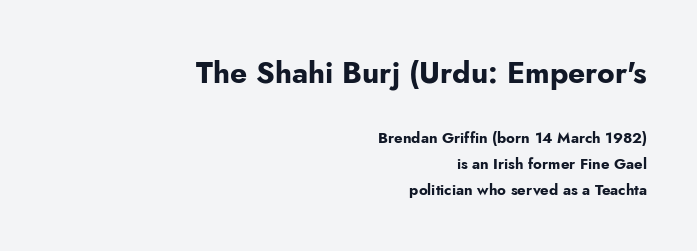
These lines carry a lot of weight — the face is fully bold. Descenders are the only things crossing below the line. Right-aligned paragraph, ragged on the left. To sum up the face: it is a sans, with no serifs. Visually, the top section dominates because its glyphs are scaled up. Does extra space separate the letters? No, they use regular spacing.
